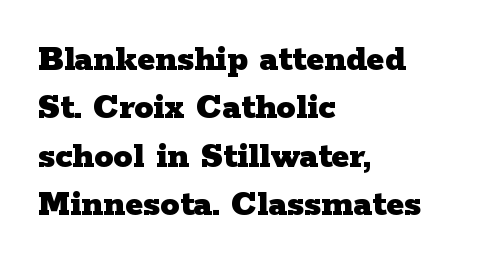
{"serif": "yes", "italic": "no", "bold": "yes", "weight": "heavy", "width": "wide", "stroke_contrast": "low", "x_height": "medium", "monospaced": "no", "underline": "no", "align": "left", "line_spacing": "normal", "line_spacing_ratio": 1.27, "letter_spacing": "normal", "letter_spacing_em": 0.0, "glyph_px": 38}
